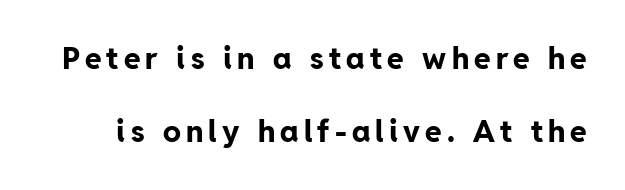
Type without underlining. Think of a printed novel: that variable character pitch is what you see here. The typesetting leans heavy: a genuine bold. The designer dialed line spacing up above the default. You can tell it's not italic because the verticals are truly vertical. The typeface chosen for these lines omits serifs.
